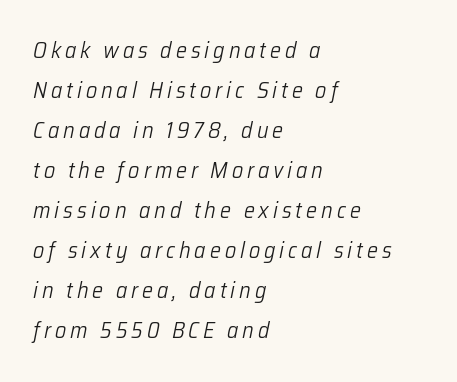
The image shows 22 px text type, italic (leaning right); set left-aligned, line spacing 1.82x, not underlined.
